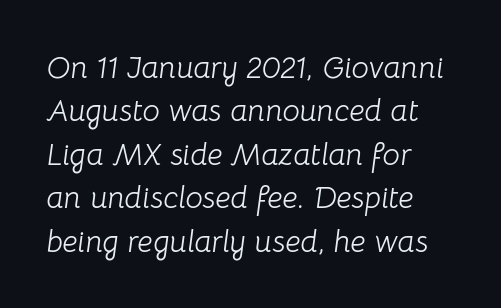
In CSS terms this would be text-align: left. Would a proofreader flag this as italicized? Yes. Is this a heavy cut? Hardly; it is regular or lighter. Vertically, the passage feels balanced, rows spaced as you'd expect. Looks like regular typesetting: each glyph gets only the width it needs.
